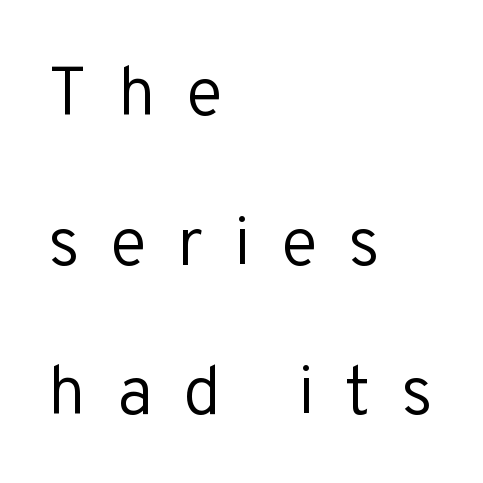
The image shows 68 px regular-weight sans-serif type, upright; set left-aligned, loose line spacing (2.2x), unusually wide letter spacing (+0.45 em), not underlined; low stroke contrast and a medium x-height.
